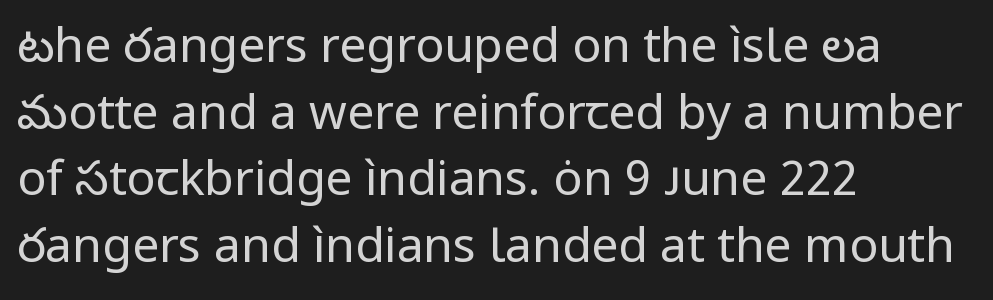
This reads as an unemphasized weight, regular at the heaviest. The space beneath each line is pristine and unruled. Characters remain perfectly vertical along every line. Caption: standard tracking, unaltered. These lines are rendered in a variable-pitch font. Short and long lines alike share a common starting point at left.
